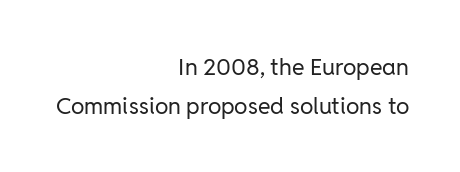
{"italic": "no", "bold": "no", "underline": "no", "align": "right", "line_spacing": "normal", "line_spacing_ratio": 1.69, "letter_spacing": "normal", "letter_spacing_em": 0.0, "glyph_px": 23}
